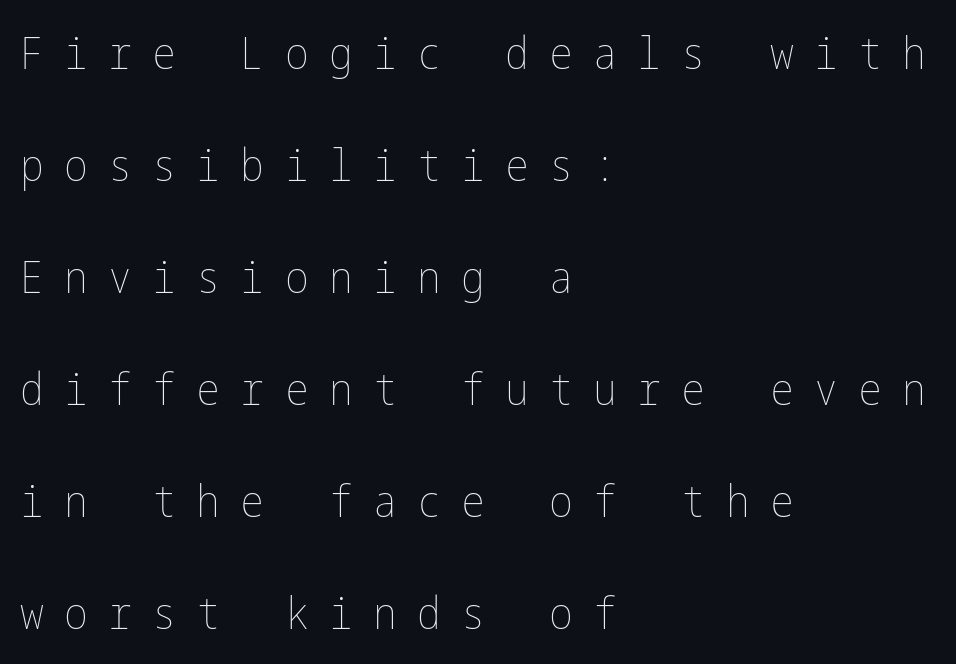
Q: Is the text bold? A: No.
Q: Is the text italic (slanted)? A: No, it is upright.
Q: Is the text underlined? A: No.
Q: How is the paragraph aligned? A: Left-aligned.
Q: Is the spacing between letters normal or unusually wide? A: Unusually wide.
Q: Is the spacing between lines tight, normal or loose? A: Loose.
Q: Width (condensed, normal, or wide)? A: Condensed.
Q: Stroke contrast? A: Low.
Q: x-height? A: Medium.
